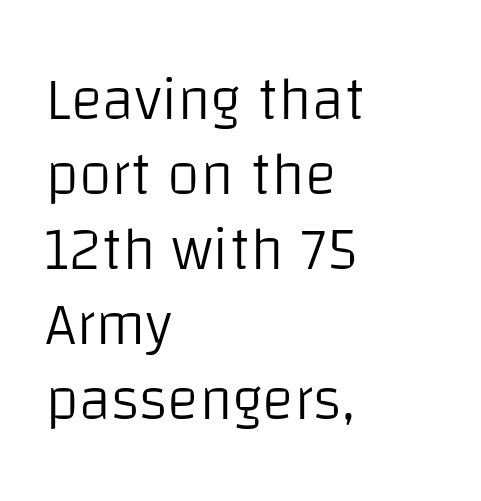
{"serif": "no", "italic": "no", "bold": "no", "weight": "light", "width": "normal", "stroke_contrast": "low", "x_height": "large", "monospaced": "no", "underline": "no", "align": "left", "line_spacing": "normal", "line_spacing_ratio": 1.25, "letter_spacing": "normal", "letter_spacing_em": 0.0, "glyph_px": 60}
